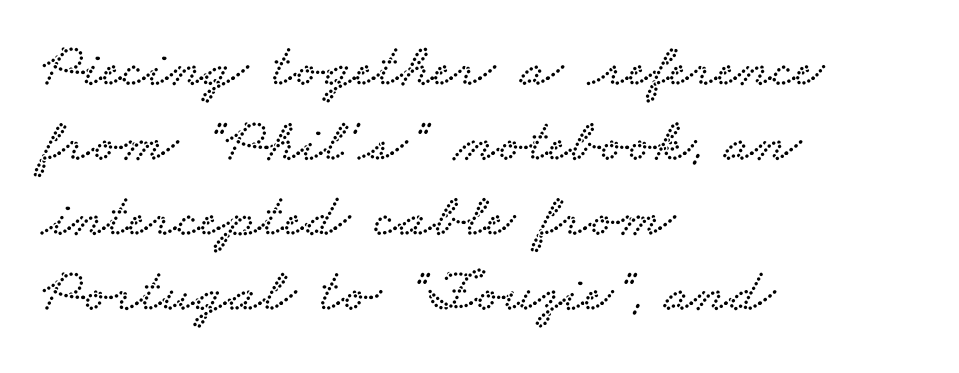
The gaps between neighbouring characters are ordinary and unremarkable. I'd call this a serif setting — the letters wear small feet. The lines in this sample share a left origin and differ only in where they stop. Varying glyph widths throughout — classic text-font behaviour. A clean baseline with only descenders dipping below it.
